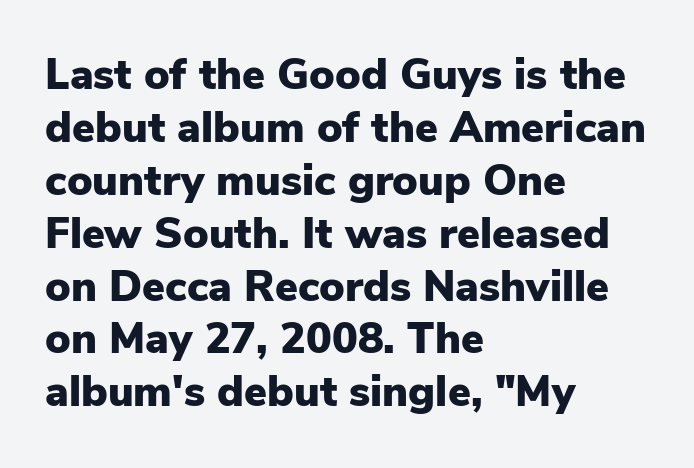
{"serif": "no", "italic": "no", "bold": "yes", "weight": "heavy", "width": "normal", "stroke_contrast": "low", "x_height": "medium", "monospaced": "no", "underline": "no", "align": "left", "line_spacing_ratio": 1.23, "letter_spacing": "normal", "letter_spacing_em": 0.0, "glyph_px": 43}
